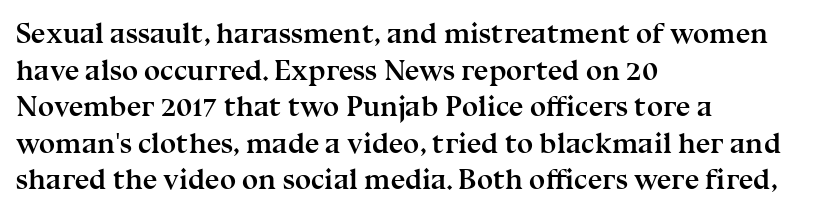
The image shows 29 px semibold serif type, upright; set left-aligned, normal line spacing (1.26x), normal letter spacing, not underlined; medium stroke contrast and a medium x-height.
